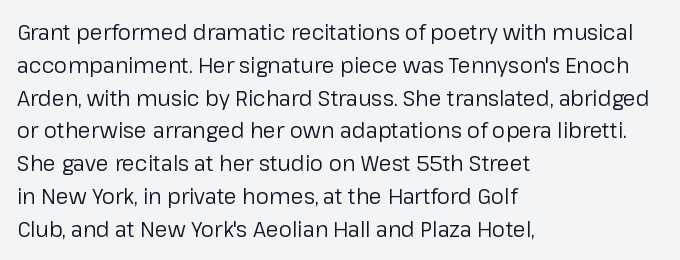
Upright lettering throughout. The rows are spaced the way most documents space them. These lines stack with their left ends in a neat column. The space beneath each line is pristine and unruled. This sample uses plain, unmodified letter spacing. Stem width sits at or under what a default text font uses.
